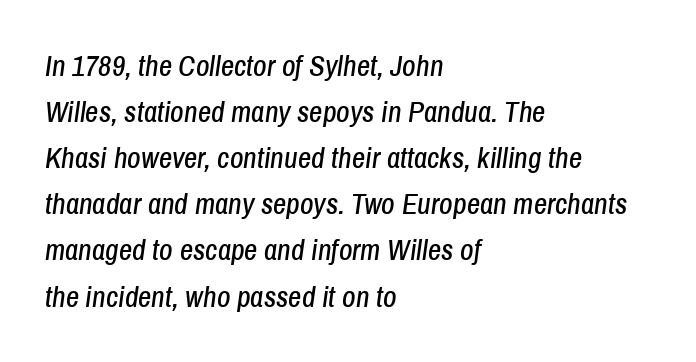
The image shows 29 px condensed type, italic (leaning right); set left-aligned, normal line spacing (1.59x), normal letter spacing, not underlined; low stroke contrast and a medium x-height.
